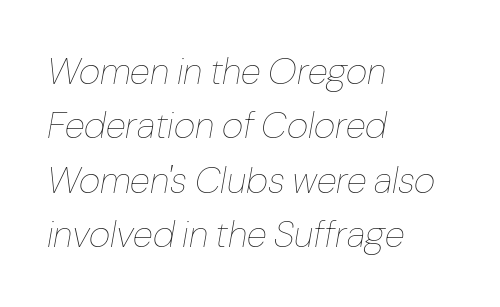
The lines sit at an ordinary, default distance from one another. No heavy texture on the line: the type isn't bold. A typesetter would call this proportional, since set widths differ per character. Does the lettering tilt? It does — this is italic. Just letters on the line, the space beneath them empty.
